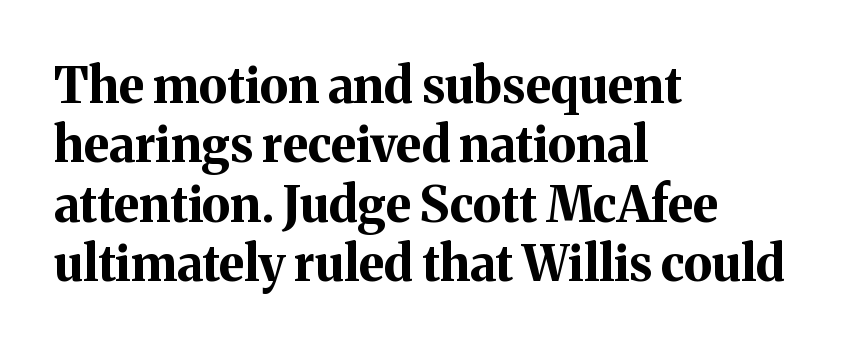
The image shows 49 px bold serif type, upright; set left-aligned, line spacing 1.21x, normal letter spacing, not underlined; medium stroke contrast and a medium x-height.
